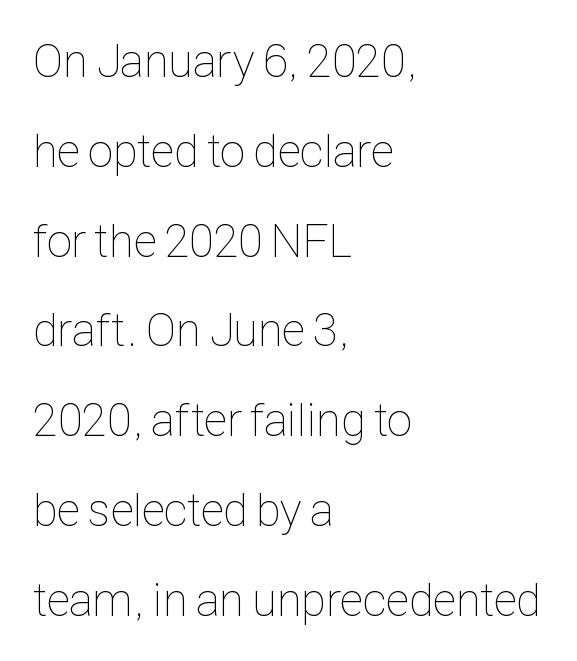
Q: Is the text bold? A: No.
Q: Is the text italic (slanted)? A: No, it is upright.
Q: Is the text underlined? A: No.
Q: How is the paragraph aligned? A: Left-aligned.
Q: Is the spacing between letters normal or unusually wide? A: Normal.
Q: Is the spacing between lines tight, normal or loose? A: Loose.
Q: Width (condensed, normal, or wide)? A: Condensed.
Q: Stroke contrast? A: Low.
Q: x-height? A: Medium.
Q: Monospaced? A: No.
